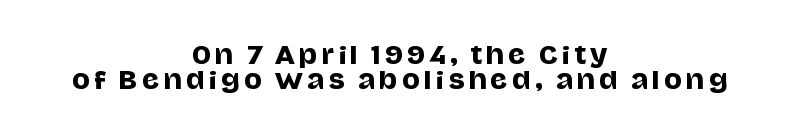
{"italic": "no", "underline": "no", "align": "center", "line_spacing": "tight", "line_spacing_ratio": 1.04, "glyph_px": 24}
